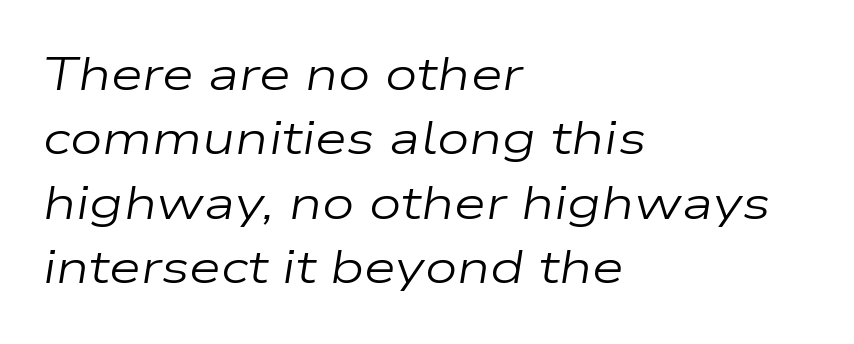
The image shows 46 px regular-weight, wide type, italic (leaning right); set left-aligned, normal line spacing (1.4x), normal letter spacing, not underlined; low stroke contrast and a medium x-height.
